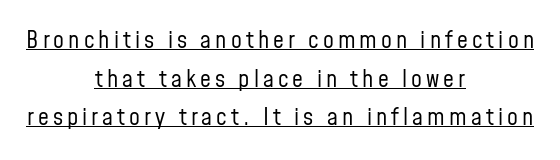
Caption: face not bold, strokes unweighted. The passage shown stacks its lines at a standard gap. Does the copy run flush right? No — it is centered line by line. If you drew a line through each stem, it would be perfectly vertical. This is underlined copy, the kind a proofreader might mark for attention.
